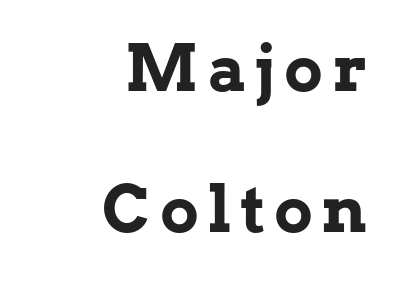
{"serif": "yes", "italic": "no", "bold": "yes", "weight": "bold", "width": "normal", "stroke_contrast": "low", "x_height": "medium", "monospaced": "no", "underline": "no", "align": "right", "line_spacing": "loose", "line_spacing_ratio": 2.21, "glyph_px": 64}
